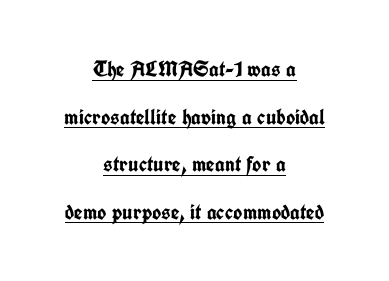
{"italic": "no", "bold": "yes", "underline": "yes", "align": "center", "line_spacing": "loose", "line_spacing_ratio": 2.16, "letter_spacing": "normal", "letter_spacing_em": 0.0, "glyph_px": 22}
